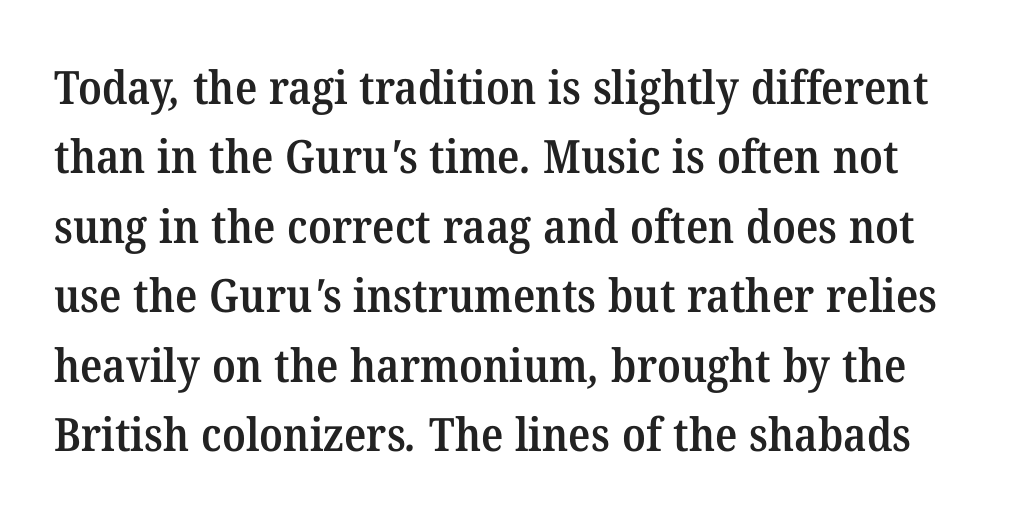
The image shows 46 px semibold serif type; set normal line spacing (1.51x), normal letter spacing, not underlined; medium stroke contrast and a medium x-height.
